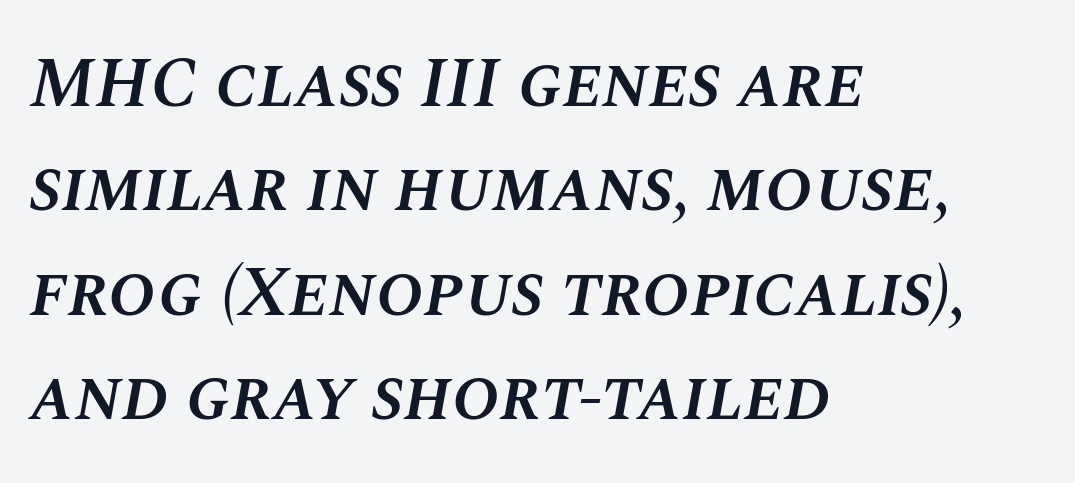
The lines sit at an ordinary, default distance from one another. Decoration check: the copy has no underline. The letters are semibold — heavier than regular but short of a full bold. This is oblique type, the kind used for emphasis or titles.
